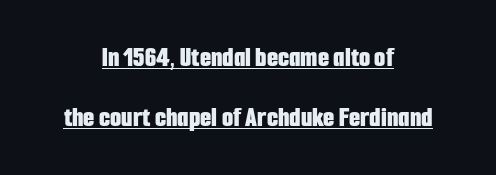
Here the glyphs are tracked normally, forming tight word shapes. Style check: upright. Interline gaps are noticeably wide in this sample. Note the varied advance widths — an 'i' is clearly narrower than an 'm'. The face used here is a sans, in the tradition of grotesques and geometrics. A dark, heavy texture on the line: the type is bold.
